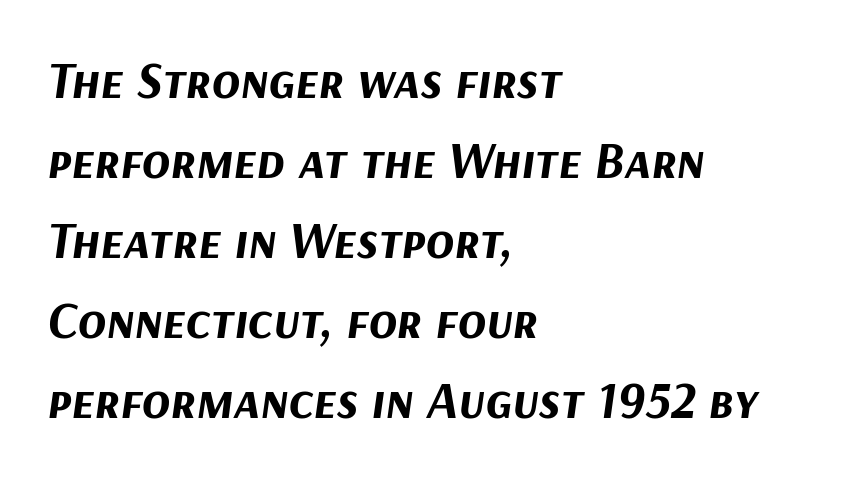
The passage shown stacks its lines at a standard gap. Compared with ordinary roman type, these characters are visibly tilted. Check under the words: just untouched page. Teacher's note: observe the even left margin — that is flush-left alignment. Here the designer chose a conventional face with non-uniform glyph widths. Here the glyphs are tracked normally, forming tight word shapes.
